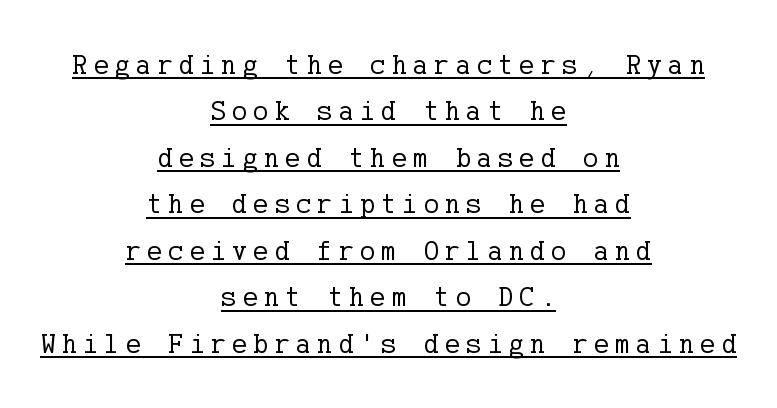
{"serif": "yes", "italic": "no", "bold": "no", "weight": "regular", "width": "normal", "stroke_contrast": "low", "x_height": "medium", "underline": "yes", "align": "center", "line_spacing": "normal", "line_spacing_ratio": 1.66, "letter_spacing": "wide", "letter_spacing_em": 0.23, "glyph_px": 28}
